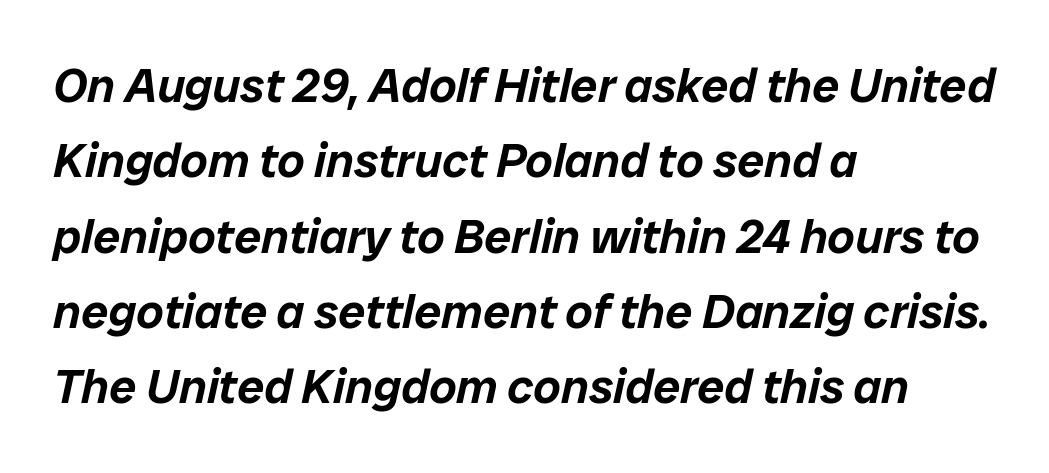
This sample has the flowing, uneven cadence of proportional lettering. The typography opts for an oblique posture over an upright one. The paragraph shown leans on its left margin. Inter-character spacing is left at the font's built-in metrics. A typesetter would call this leading conventional body-copy spacing.
